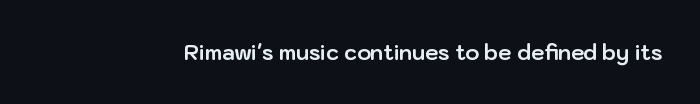
The image shows 21 px bold type, upright; set normal letter spacing, not underlined.
